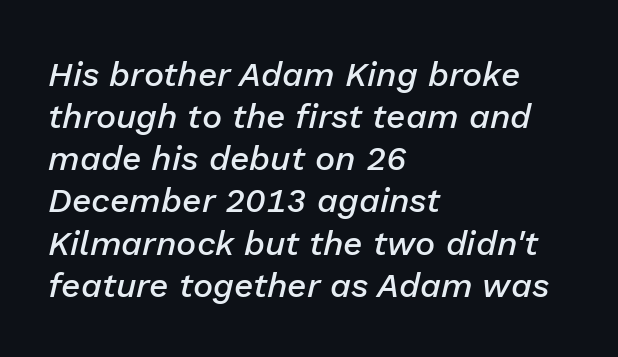
The image shows 34 px semibold type, italic (leaning right); set left-aligned, line spacing 1.24x, normal letter spacing, not underlined; low stroke contrast and a medium x-height.
